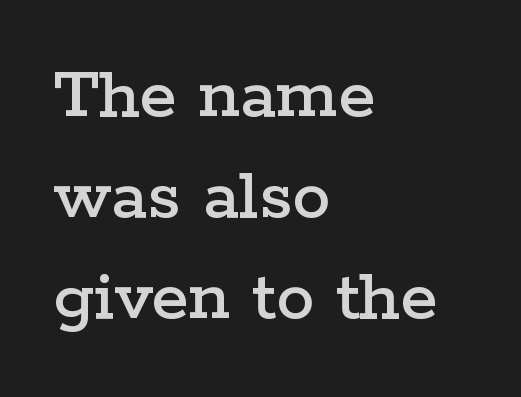
Q: Is the text italic (slanted)? A: No, it is upright.
Q: Is the typeface a serif or a sans-serif typeface? A: Serif.
Q: Is the text underlined? A: No.
Q: How is the paragraph aligned? A: Left-aligned.
Q: Is the spacing between letters normal or unusually wide? A: Normal.
Q: Is the spacing between lines tight, normal or loose? A: Normal.
Q: Width (condensed, normal, or wide)? A: Wide.
Q: Stroke contrast? A: Low.
Q: x-height? A: Medium.
Q: Monospaced? A: No.
